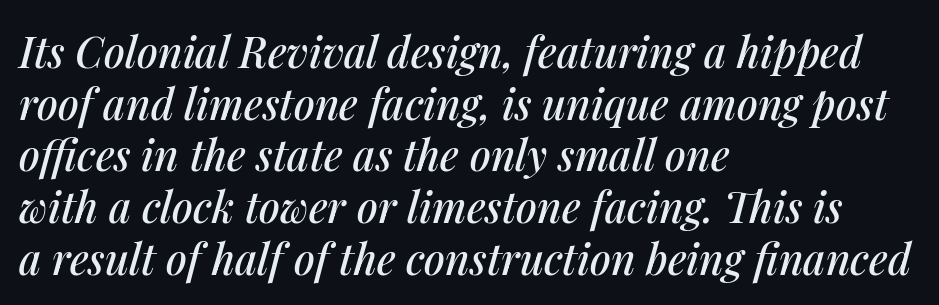
{"italic": "yes", "lean": "right", "slant_degrees": 14, "width": "normal", "stroke_contrast": "medium", "x_height": "medium", "monospaced": "no", "underline": "no", "align": "left", "line_spacing_ratio": 1.23, "letter_spacing": "normal", "letter_spacing_em": 0.0, "glyph_px": 42}
